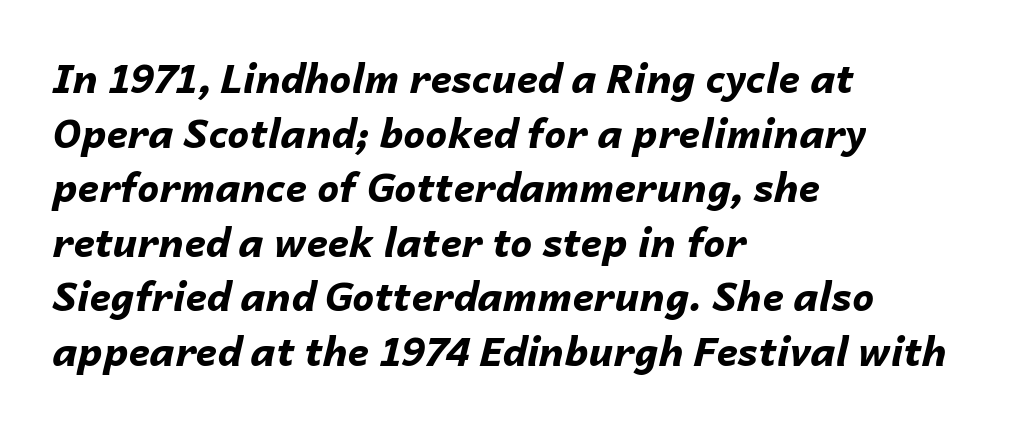
{"italic": "yes", "lean": "right", "slant_degrees": 14, "bold": "yes", "weight": "bold", "width": "normal", "stroke_contrast": "low", "x_height": "medium", "monospaced": "no", "underline": "no", "align": "left", "line_spacing": "normal", "line_spacing_ratio": 1.4, "letter_spacing": "normal", "letter_spacing_em": 0.0, "glyph_px": 39}
